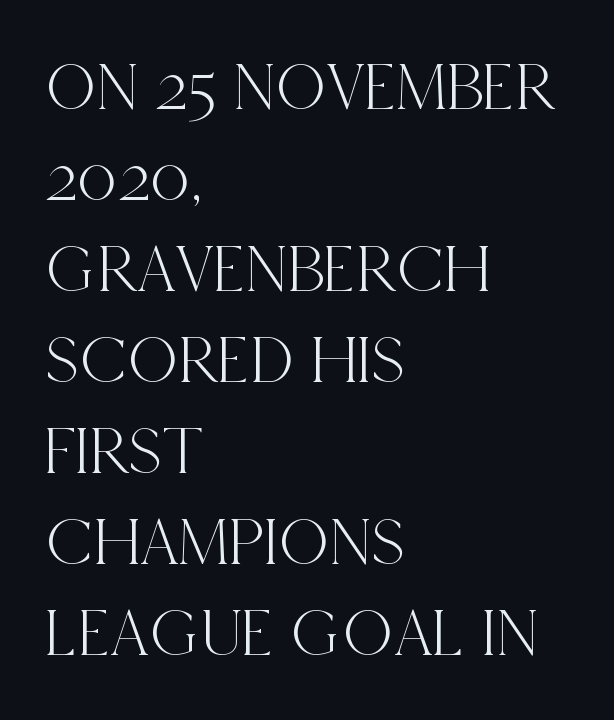
Q: Is the text italic (slanted)? A: No, it is upright.
Q: Is the typeface a serif or a sans-serif typeface? A: Serif.
Q: Is the text underlined? A: No.
Q: How is the paragraph aligned? A: Left-aligned.
Q: Is the spacing between letters normal or unusually wide? A: Normal.
Q: Is the spacing between lines tight, normal or loose? A: Normal.
Q: Width (condensed, normal, or wide)? A: Condensed.
Q: x-height? A: Large.
Q: Monospaced? A: No.
